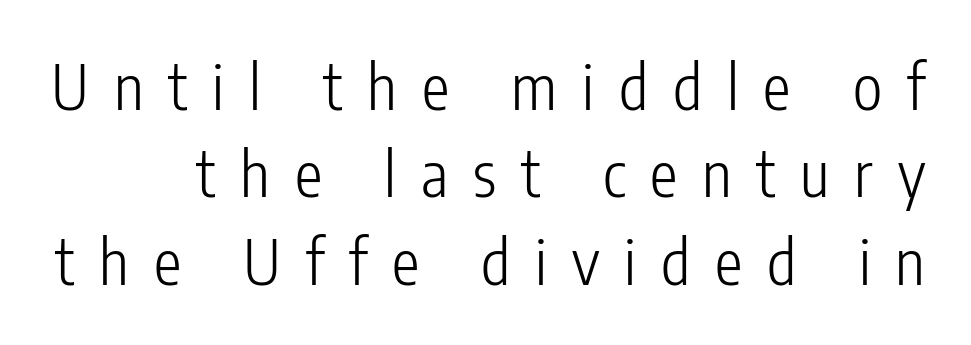
{"serif": "no", "italic": "no", "bold": "no", "weight": "light", "width": "condensed", "stroke_contrast": "low", "x_height": "medium", "monospaced": "no", "underline": "no", "line_spacing": "normal", "line_spacing_ratio": 1.41, "letter_spacing": "wide", "letter_spacing_em": 0.4, "glyph_px": 62}
